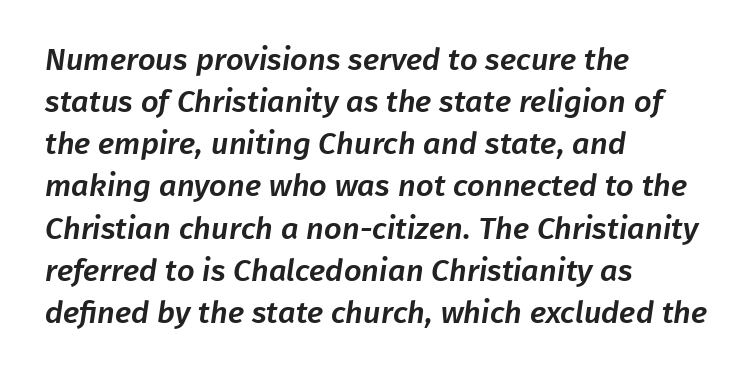
This sample keeps an unexceptional amount of space between lines. What kind of face is this? One without serifs — a sans. Character widths vary here, with narrow letters taking less room than wide ones. The passage is arranged the way most books set body copy — flush left.
